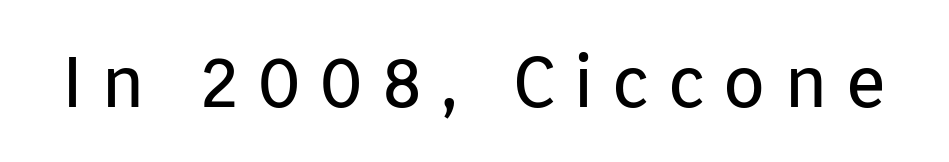
The image shows 71 px regular-weight sans-serif type, upright; set unusually wide letter spacing (+0.25 em), not underlined; low stroke contrast and a medium x-height.
